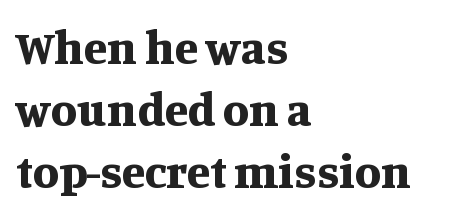
{"serif": "yes", "italic": "no", "bold": "yes", "weight": "bold", "width": "normal", "stroke_contrast": "medium", "x_height": "large", "monospaced": "no", "underline": "no", "align": "left", "line_spacing": "normal", "line_spacing_ratio": 1.29, "letter_spacing": "normal", "letter_spacing_em": 0.0, "glyph_px": 48}
